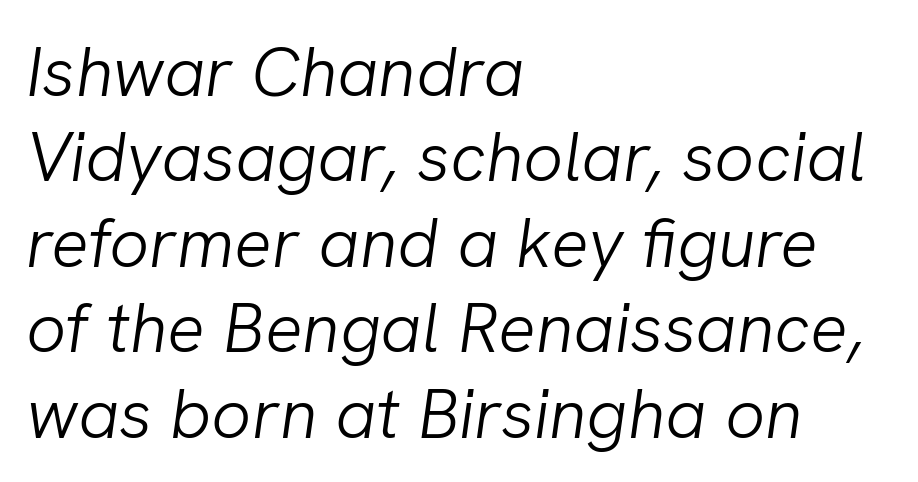
The image shows 70 px light type, italic (leaning right); set left-aligned, line spacing 1.22x, normal letter spacing, not underlined; low stroke contrast and a medium x-height.
